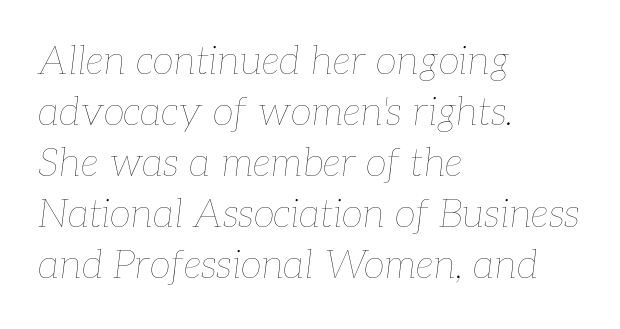
The image shows 39 px thin type, italic (leaning right); set left-aligned, normal line spacing (1.31x), normal letter spacing, not underlined; low stroke contrast and a medium x-height.
